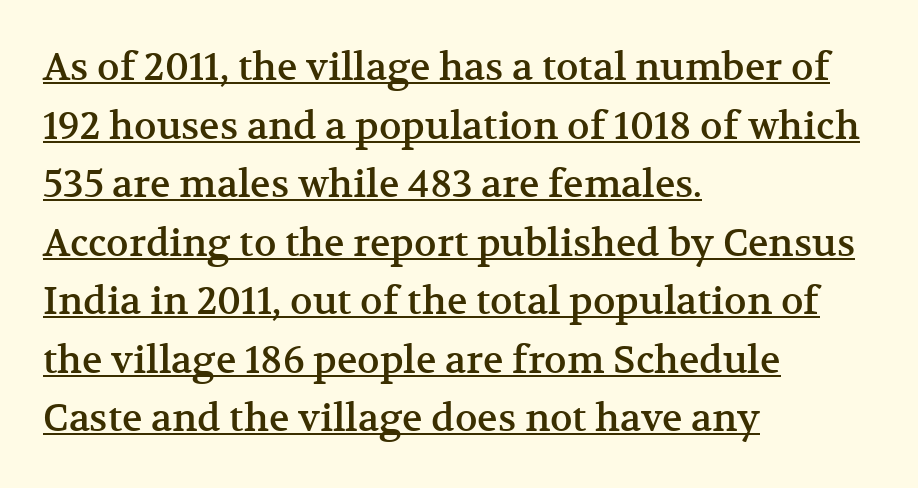
The image shows 38 px serif type, upright; set left-aligned, normal line spacing (1.54x), normal letter spacing, underlined; medium stroke contrast and a medium x-height.
